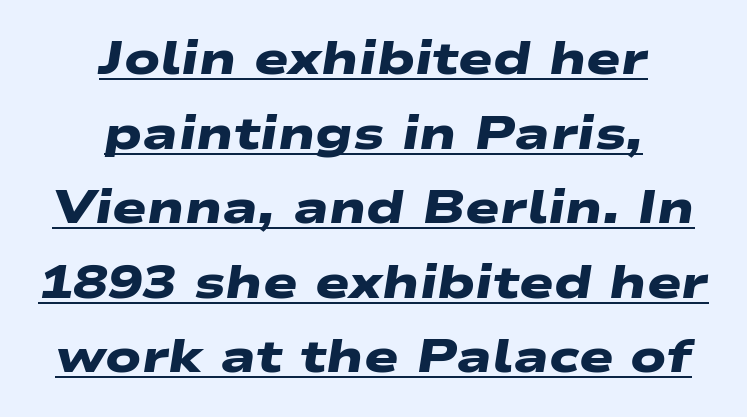
Is this a sans? Yes — the strokes have no serifs. This sample is center-justified, so both line endings float freely. Think of a printed novel: that variable character pitch is what you see here. These lines carry a lot of weight — the face is fully bold. The space between consecutive lines is moderate. The specimen includes a rule beneath the text block's lines.
